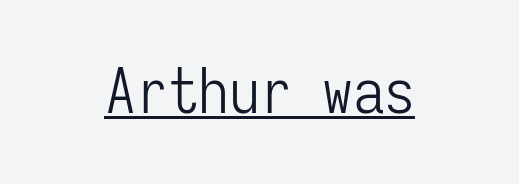
The image shows 62 px light, condensed sans-serif type, upright, monospaced; set normal letter spacing, underlined; low stroke contrast and a medium x-height.
